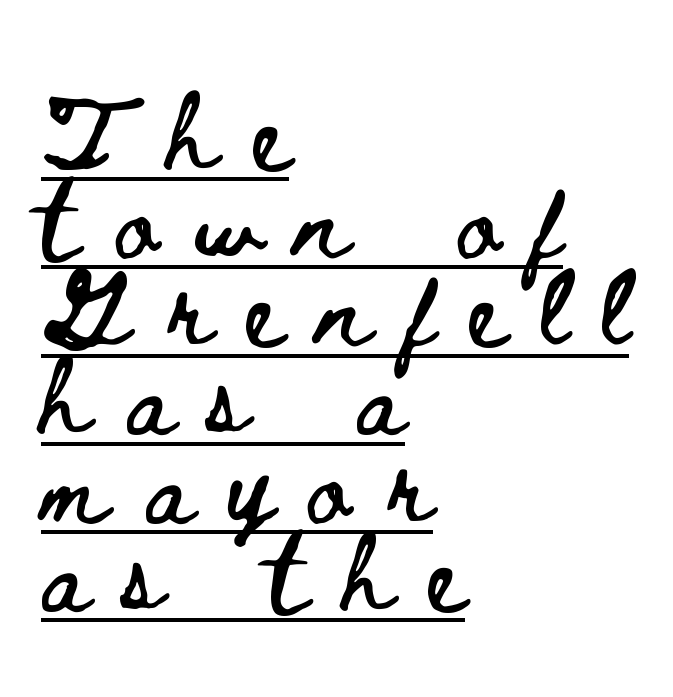
The text block is weighted toward the left margin, trailing off unevenly rightward. Students, note that the glyphs here are deliberately spaced far apart. This sample has the flowing, uneven cadence of proportional lettering. The leading is snug, giving the passage a crowded texture.
